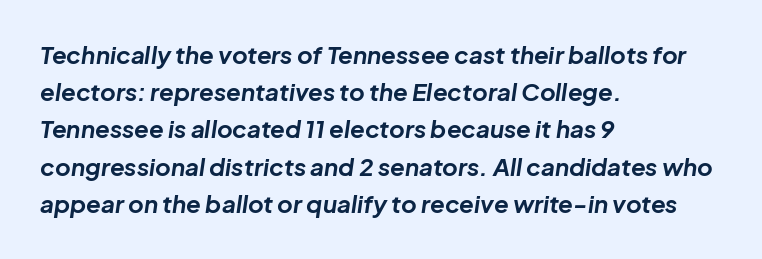
The image shows 24 px bold type, italic (leaning right); set left-aligned, normal line spacing (1.55x), normal letter spacing, not underlined.
